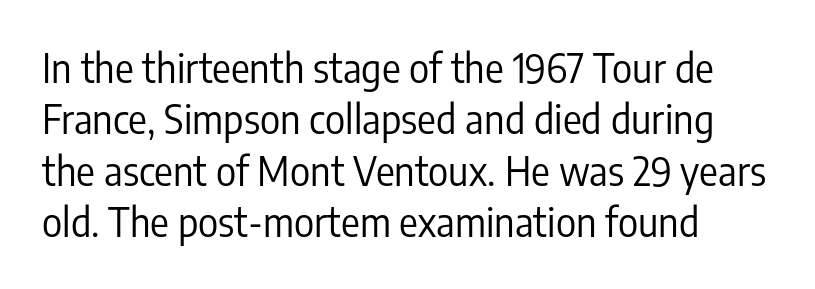
{"serif": "no", "italic": "no", "bold": "no", "weight": "regular", "width": "condensed", "stroke_contrast": "low", "x_height": "medium", "monospaced": "no", "underline": "no", "align": "left", "line_spacing": "normal", "line_spacing_ratio": 1.32, "letter_spacing": "normal", "letter_spacing_em": 0.0, "glyph_px": 39}
